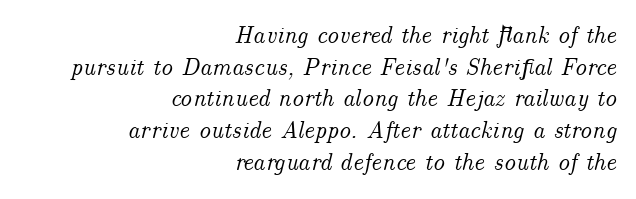
Q: Is the text italic (slanted)? A: Yes, it leans right by about 14 degrees.
Q: Is the text underlined? A: No.
Q: How is the paragraph aligned? A: Right-aligned.
Q: Is the spacing between letters normal or unusually wide? A: Normal.
Q: Is the spacing between lines tight, normal or loose? A: Normal.
